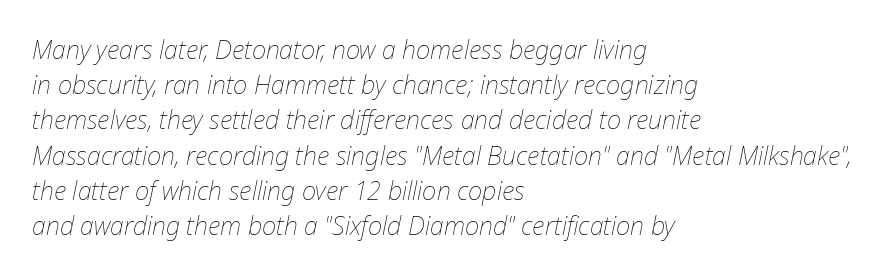
The image shows 25 px text type, italic (leaning right); set left-aligned, normal line spacing (1.41x), normal letter spacing, not underlined.
